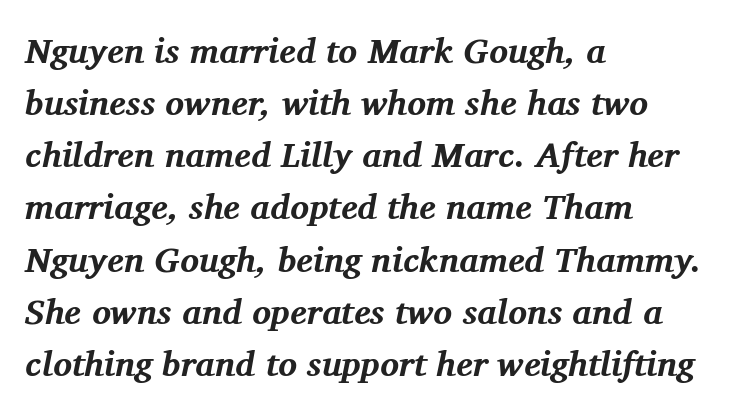
The face used here has a pronounced slope to its letters. Check under the words: just untouched page. Character widths vary here, with narrow letters taking less room than wide ones. The horizontal fit of the characters is conventional and even.
